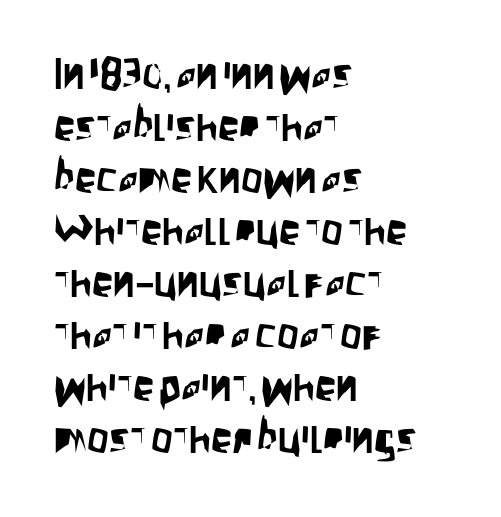
Q: Is the text italic (slanted)? A: No, it is upright.
Q: Is the typeface a serif or a sans-serif typeface? A: Sans-serif.
Q: Is the text underlined? A: No.
Q: How is the paragraph aligned? A: Left-aligned.
Q: Is the spacing between letters normal or unusually wide? A: Normal.
Q: Width (condensed, normal, or wide)? A: Condensed.
Q: Stroke contrast? A: Low.
Q: x-height? A: Large.
Q: Monospaced? A: No.
